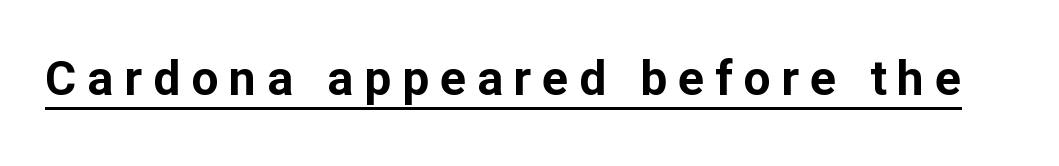
The image shows 48 px bold sans-serif type, upright; set unusually wide letter spacing (+0.23 em), underlined; low stroke contrast and a medium x-height.
